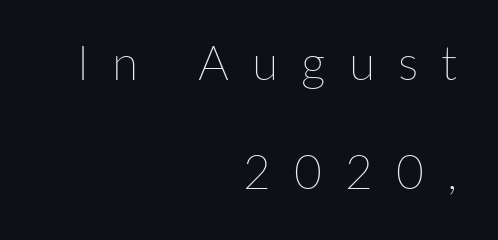
The passage shown stacks its lines with a broad gap. A typesetter would call this heavily tracked-out type. Horizontal alignment here is rightward, an uncommon choice for prose. A quiet, ordinary-to-light weight characterises the typeface. The glyphs are unaccompanied by any horizontal stroke below them. Every character sits straight up, as roman type does.
